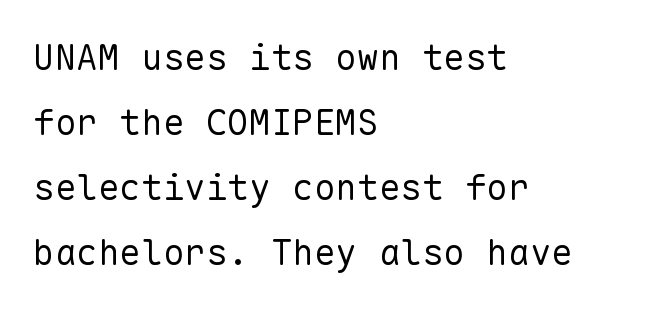
{"serif": "no", "italic": "no", "bold": "no", "weight": "regular", "width": "normal", "stroke_contrast": "low", "x_height": "medium", "monospaced": "yes", "underline": "no", "align": "left", "line_spacing_ratio": 1.81, "letter_spacing": "normal", "letter_spacing_em": 0.0, "glyph_px": 36}
